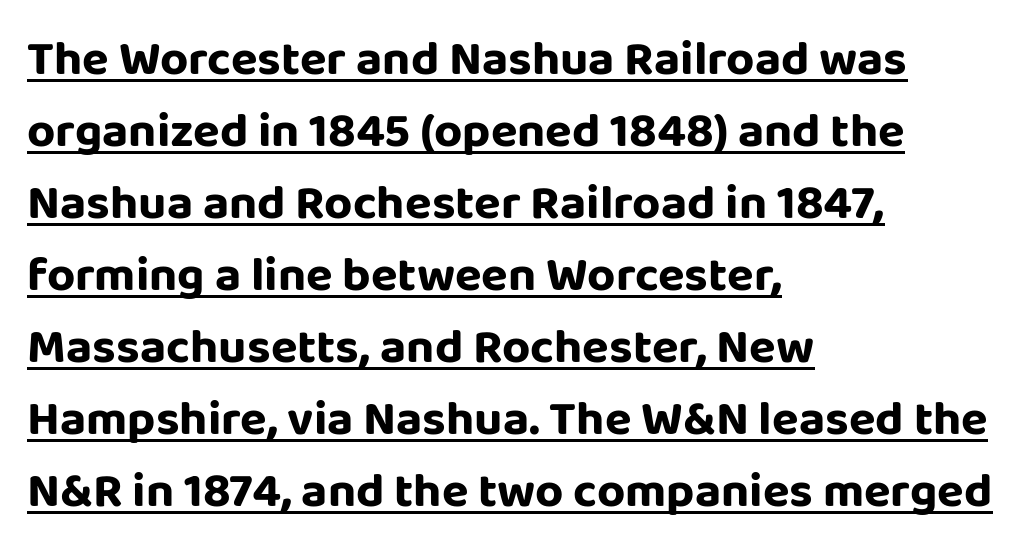
The image shows 49 px sans-serif type, upright; set left-aligned, normal line spacing (1.47x), normal letter spacing, underlined; low stroke contrast and a large x-height.
